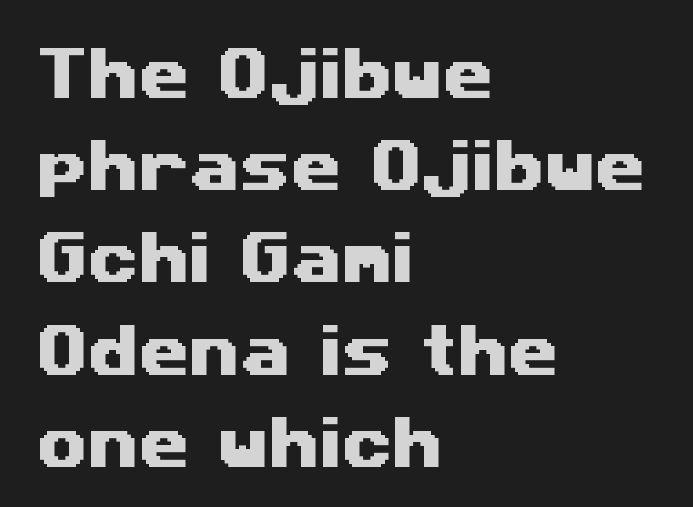
Characters follow at the spacing the type designer built in. Line spacing here is normal. Letters rest on an invisible, unmarked baseline. The rendering anchors every line to the left-hand side. Regarding serifs, this sample does without them. Looks like regular typesetting: each glyph gets only the width it needs.
